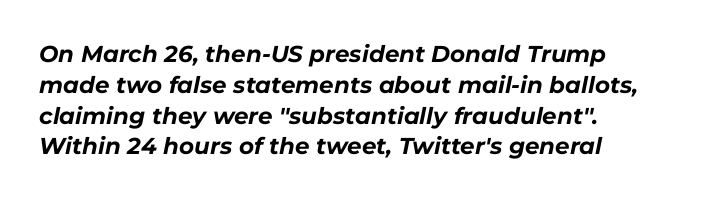
{"italic": "yes", "lean": "right", "slant_degrees": 11, "bold": "yes", "underline": "no", "align": "left", "line_spacing": "normal", "line_spacing_ratio": 1.34, "letter_spacing": "normal", "letter_spacing_em": 0.0, "glyph_px": 23}
